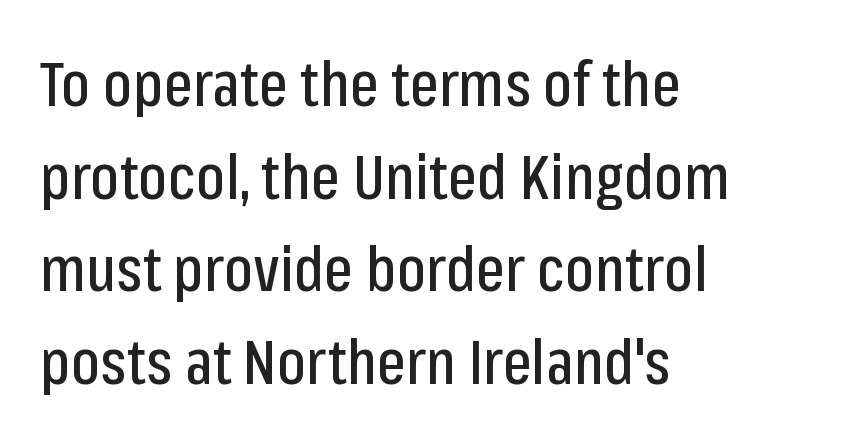
Q: Is the text italic (slanted)? A: No, it is upright.
Q: Is the typeface a serif or a sans-serif typeface? A: Sans-serif.
Q: Is the text underlined? A: No.
Q: How is the paragraph aligned? A: Left-aligned.
Q: Is the spacing between letters normal or unusually wide? A: Normal.
Q: Is the spacing between lines tight, normal or loose? A: Normal.
Q: Width (condensed, normal, or wide)? A: Condensed.
Q: Stroke contrast? A: Low.
Q: x-height? A: Medium.
Q: Monospaced? A: No.
